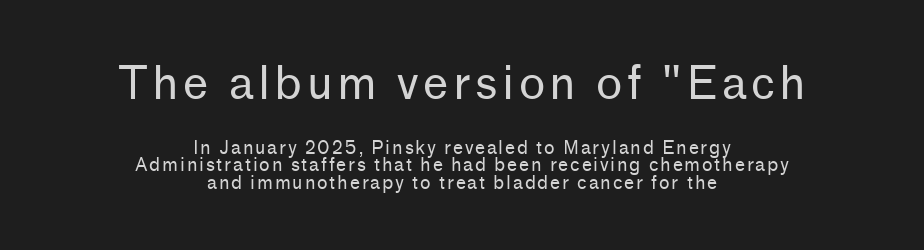
The image shows 45 px regular-weight sans-serif type, upright; set centered, tight line spacing (0.99x), not underlined; the first (top) block is 2.5x larger; low stroke contrast and a medium x-height.
